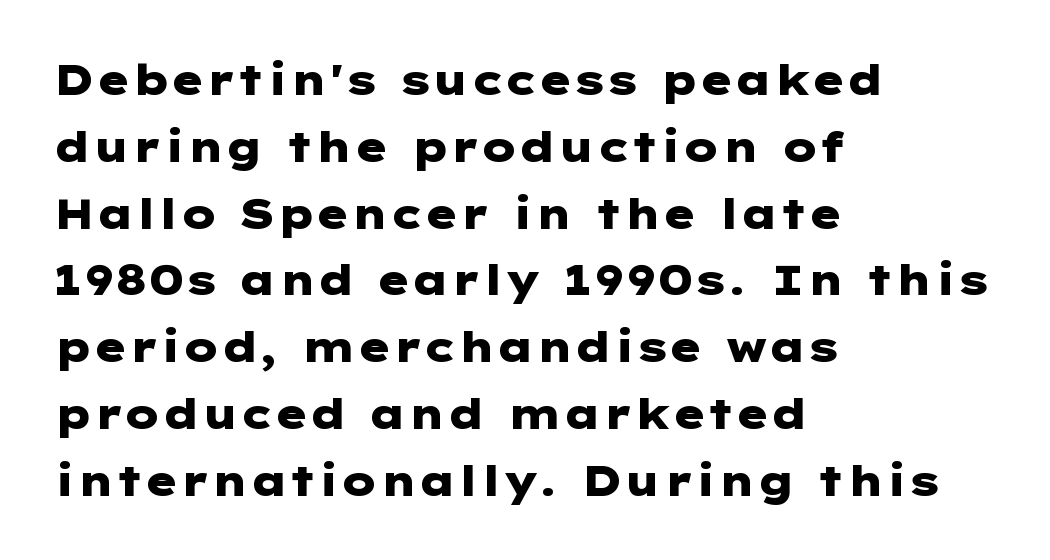
Q: Is the text bold? A: Yes.
Q: Is the text italic (slanted)? A: No, it is upright.
Q: Is the typeface a serif or a sans-serif typeface? A: Sans-serif.
Q: Is the text underlined? A: No.
Q: How is the paragraph aligned? A: Left-aligned.
Q: Is the spacing between letters normal or unusually wide? A: Normal.
Q: Is the spacing between lines tight, normal or loose? A: Normal.
Q: Width (condensed, normal, or wide)? A: Wide.
Q: Stroke contrast? A: Low.
Q: x-height? A: Medium.
